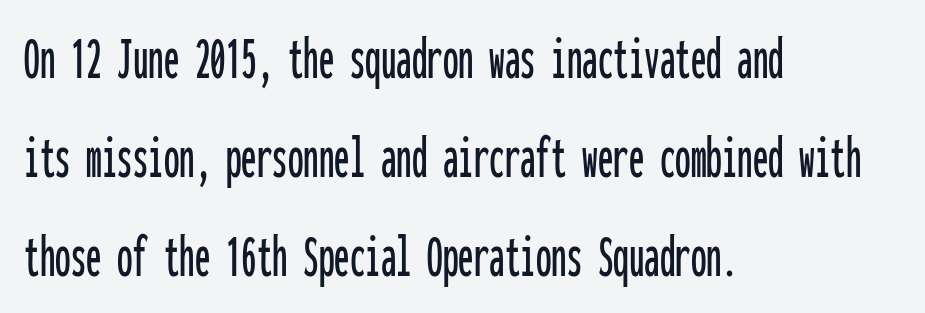
Q: Is the text italic (slanted)? A: No, it is upright.
Q: Is the typeface a serif or a sans-serif typeface? A: Sans-serif.
Q: Is the text underlined? A: No.
Q: How is the paragraph aligned? A: Left-aligned.
Q: Is the spacing between letters normal or unusually wide? A: Normal.
Q: Is the spacing between lines tight, normal or loose? A: Normal.
Q: Width (condensed, normal, or wide)? A: Condensed.
Q: Stroke contrast? A: Low.
Q: x-height? A: Medium.
Q: Monospaced? A: Yes.
